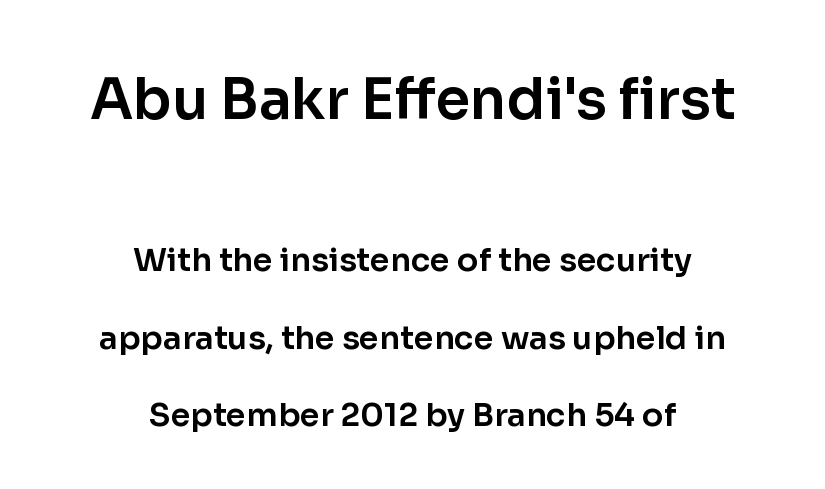
{"serif": "no", "italic": "no", "width": "normal", "stroke_contrast": "low", "x_height": "medium", "monospaced": "no", "underline": "no", "align": "center", "line_spacing": "loose", "line_spacing_ratio": 2.42, "letter_spacing": "normal", "letter_spacing_em": 0.0, "larger_block": "first", "size_ratio": 1.75, "glyph_px": 56}
